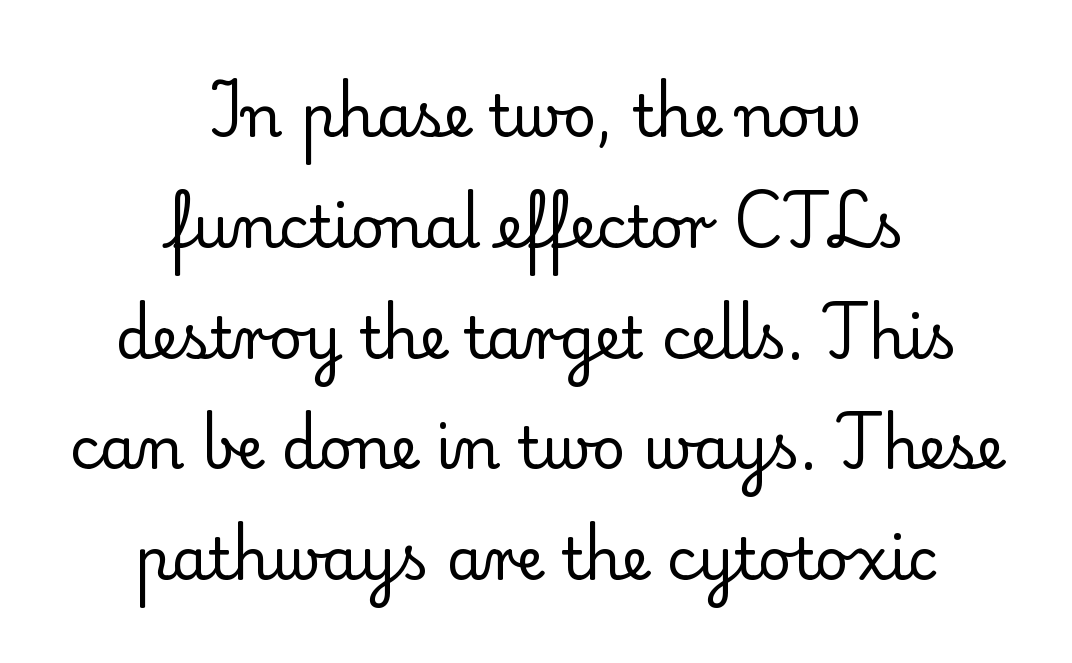
These lines are centered, leaving both edges ragged. Note the varied advance widths — an 'i' is clearly narrower than an 'm'. A quiet, ordinary-to-light weight characterises the typeface. These lines are composed in type with serifs. The face used here is rendered with its standard letterfit. The strip under each line holds only bare page.
